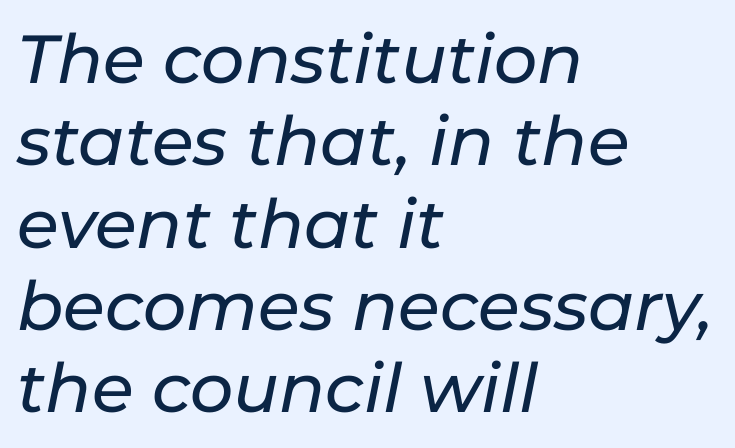
{"italic": "yes", "lean": "right", "slant_degrees": 11, "width": "normal", "stroke_contrast": "low", "x_height": "medium", "monospaced": "no", "underline": "no", "align": "left", "line_spacing_ratio": 1.21, "letter_spacing": "normal", "letter_spacing_em": 0.0, "glyph_px": 68}
